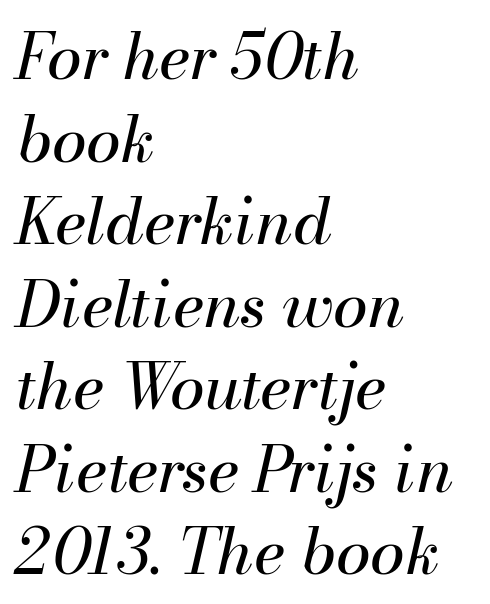
{"italic": "yes", "lean": "right", "slant_degrees": 13, "bold": "no", "weight": "regular", "width": "normal", "stroke_contrast": "medium", "x_height": "small", "monospaced": "no", "underline": "no", "align": "left", "line_spacing": "normal", "line_spacing_ratio": 1.31, "letter_spacing": "normal", "letter_spacing_em": 0.0, "glyph_px": 63}
